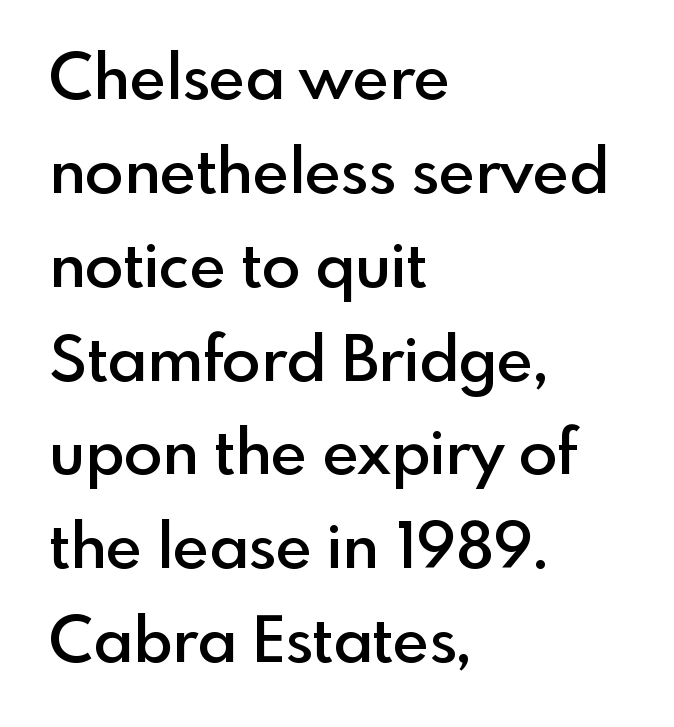
{"serif": "no", "italic": "no", "bold": "semi", "weight": "semibold", "width": "normal", "x_height": "small", "monospaced": "no", "underline": "no", "align": "left", "line_spacing": "normal", "line_spacing_ratio": 1.49, "letter_spacing": "normal", "letter_spacing_em": 0.0, "glyph_px": 63}
